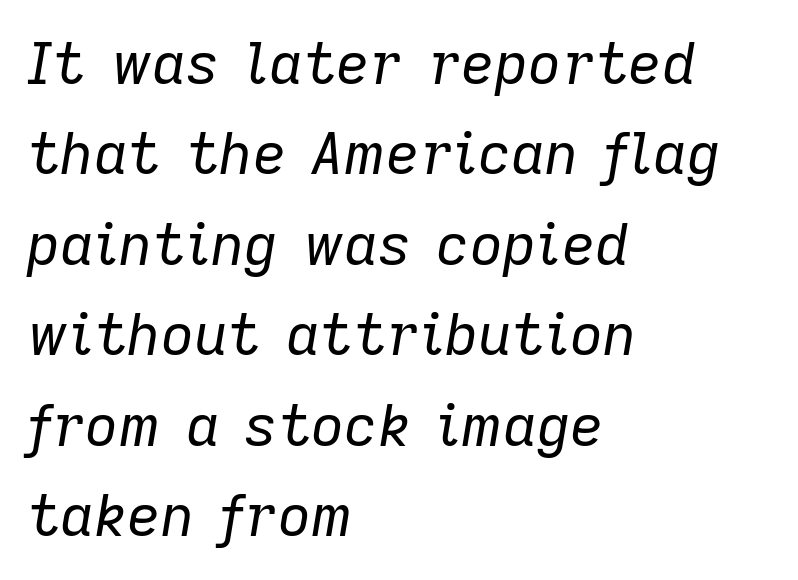
The image shows 58 px regular-weight type, italic (leaning right); set left-aligned, normal line spacing (1.56x), normal letter spacing, not underlined; low stroke contrast and a medium x-height.
